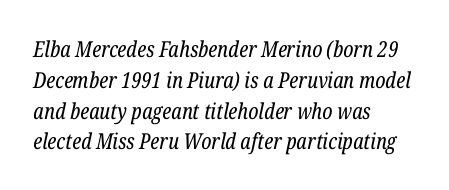
The image shows 22 px text type, italic (leaning right); set left-aligned, normal line spacing (1.4x), normal letter spacing, not underlined.
